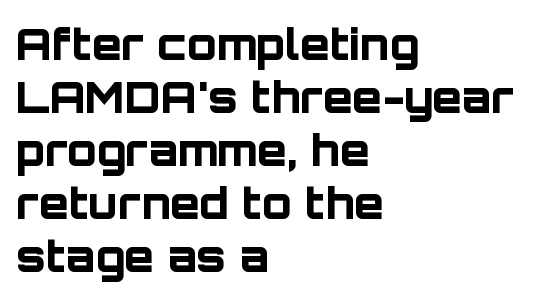
Ordinary non-slanted type is in use. Caption: bold face, heavy strokes. Is the block centered? No — it sits flush against the left margin. Stroke terminals: plain, sans-serif. Tracking here is standard; glyphs follow each other at the usual distance.
